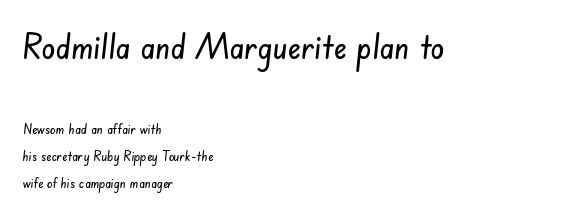
A typesetter would call this proportional, since set widths differ per character. The paragraph has a hard left edge and a soft right edge. No feet cap the strokes, marking this as sans-serif type. Look at the tracking — it's just the regular setting, nothing added.
